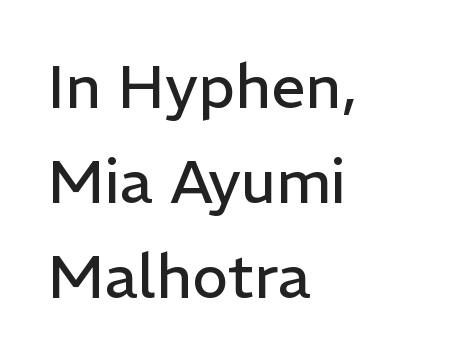
{"serif": "no", "italic": "no", "bold": "no", "weight": "regular", "width": "normal", "stroke_contrast": "low", "x_height": "medium", "monospaced": "no", "underline": "no", "align": "left", "line_spacing": "normal", "line_spacing_ratio": 1.56, "letter_spacing": "normal", "letter_spacing_em": 0.0, "glyph_px": 61}
